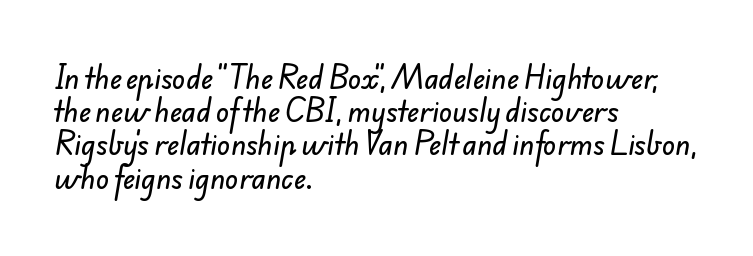
The image shows 27 px text type; set left-aligned, line spacing 1.23x, normal letter spacing, not underlined.
